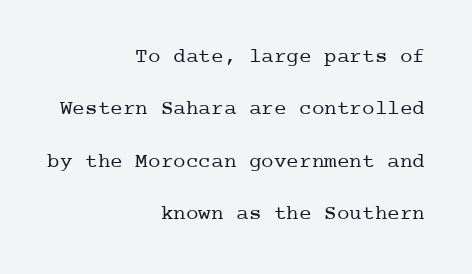
The text block is weighted toward the right margin, trailing off unevenly leftward. The passage shown has conventional tracking throughout. The block of text is sparse from top to bottom, with ample space between rows. The glyphs are unaccompanied by any horizontal stroke below them. Tall strokes in this sample are plumb rather than angled. Counters stay open thanks to moderate or lighter strokes.
